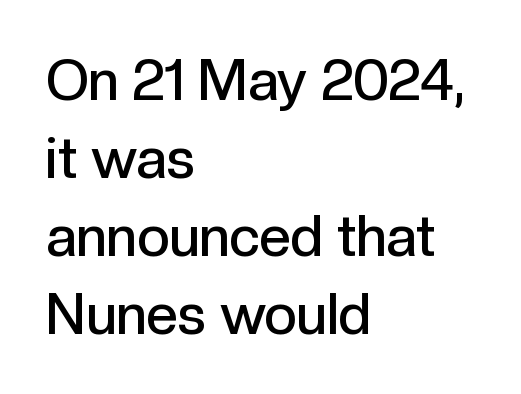
Q: Is the text bold? A: Semi-bold.
Q: Is the text italic (slanted)? A: No, it is upright.
Q: Is the typeface a serif or a sans-serif typeface? A: Sans-serif.
Q: Is the text underlined? A: No.
Q: How is the paragraph aligned? A: Left-aligned.
Q: Is the spacing between letters normal or unusually wide? A: Normal.
Q: Is the spacing between lines tight, normal or loose? A: Normal.
Q: Width (condensed, normal, or wide)? A: Normal.
Q: x-height? A: Medium.
Q: Monospaced? A: No.
